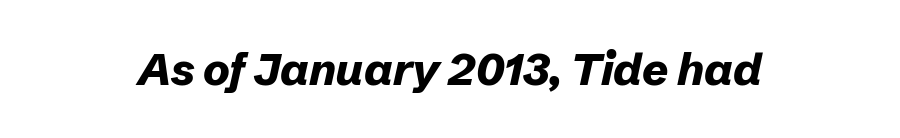
Think of a printed novel: that variable character pitch is what you see here. Quick note: italic. This rendering features lettering with no underline. A full-strength bold gives these letters their thick strokes.
